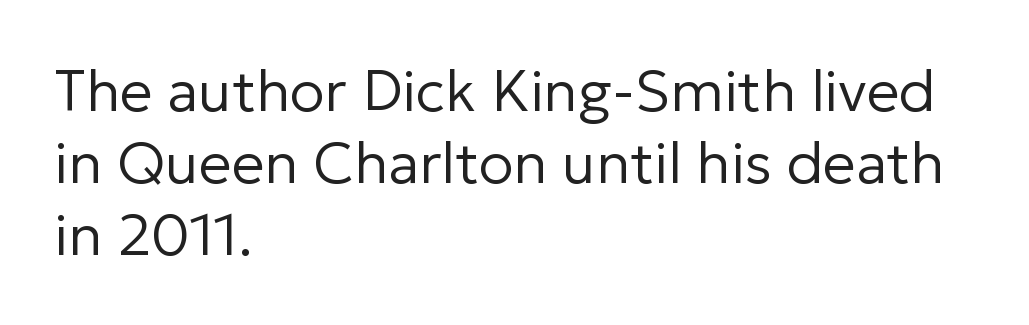
{"serif": "no", "italic": "no", "bold": "no", "weight": "regular", "width": "normal", "stroke_contrast": "low", "x_height": "medium", "monospaced": "no", "underline": "no", "align": "left", "line_spacing_ratio": 1.24, "letter_spacing": "normal", "letter_spacing_em": 0.0, "glyph_px": 58}
